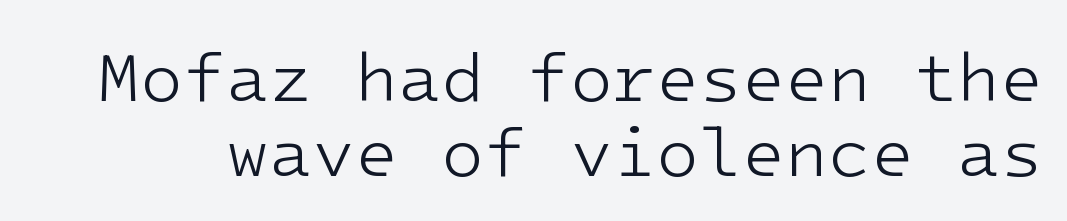
{"serif": "no", "italic": "no", "bold": "no", "weight": "light", "width": "normal", "stroke_contrast": "low", "x_height": "medium", "monospaced": "yes", "underline": "no", "line_spacing": "tight", "line_spacing_ratio": 1.07, "letter_spacing": "normal", "letter_spacing_em": 0.0, "glyph_px": 70}
